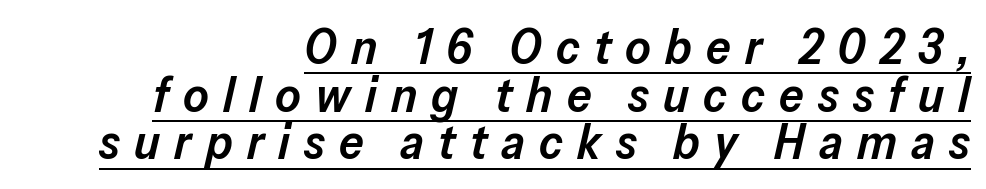
The image shows 49 px semibold type, italic (leaning right); set right-aligned, tight line spacing (0.97x), unusually wide letter spacing (+0.29 em), underlined; low stroke contrast and a medium x-height.
